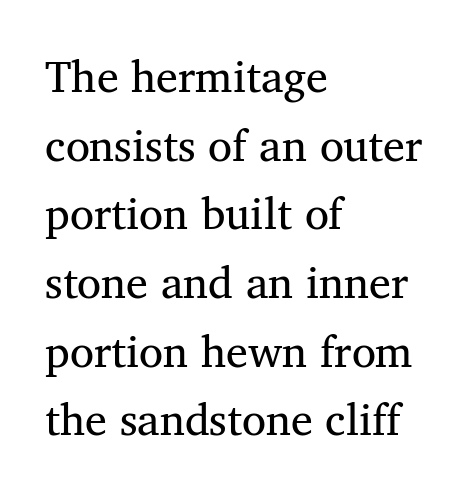
{"serif": "yes", "italic": "no", "width": "normal", "stroke_contrast": "medium", "x_height": "medium", "monospaced": "no", "underline": "no", "align": "left", "line_spacing": "normal", "line_spacing_ratio": 1.56, "letter_spacing": "normal", "letter_spacing_em": 0.0, "glyph_px": 44}
